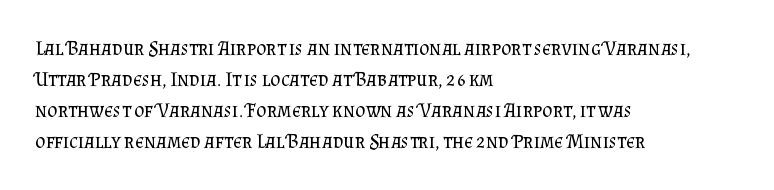
Q: Is the text bold? A: No.
Q: Is the text italic (slanted)? A: No, it is upright.
Q: Is the text underlined? A: No.
Q: How is the paragraph aligned? A: Left-aligned.
Q: Is the spacing between letters normal or unusually wide? A: Normal.
Q: Is the spacing between lines tight, normal or loose? A: Normal.
